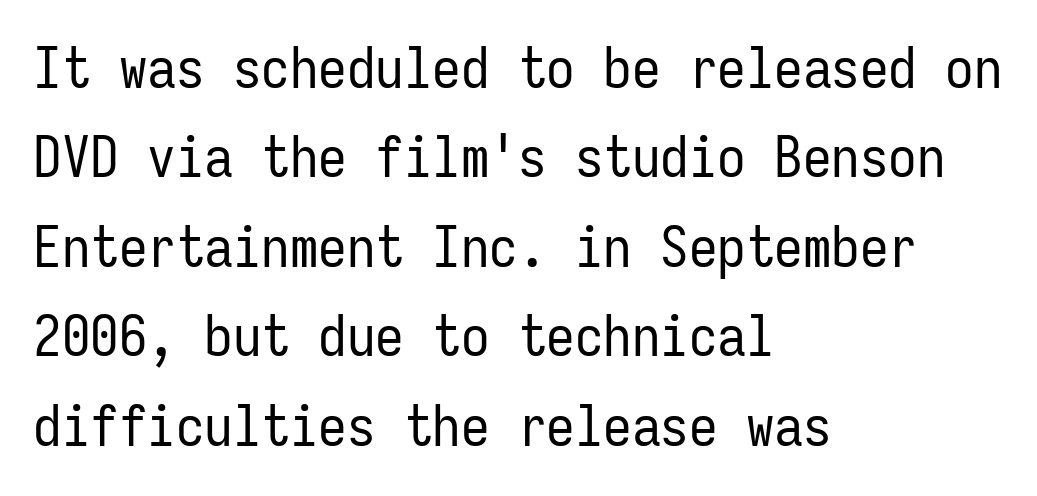
Q: Is the text bold? A: No.
Q: Is the text italic (slanted)? A: No, it is upright.
Q: Is the typeface a serif or a sans-serif typeface? A: Sans-serif.
Q: Is the text underlined? A: No.
Q: How is the paragraph aligned? A: Left-aligned.
Q: Is the spacing between letters normal or unusually wide? A: Normal.
Q: Is the spacing between lines tight, normal or loose? A: Normal.
Q: Width (condensed, normal, or wide)? A: Condensed.
Q: Stroke contrast? A: Low.
Q: x-height? A: Medium.
Q: Monospaced? A: Yes.
